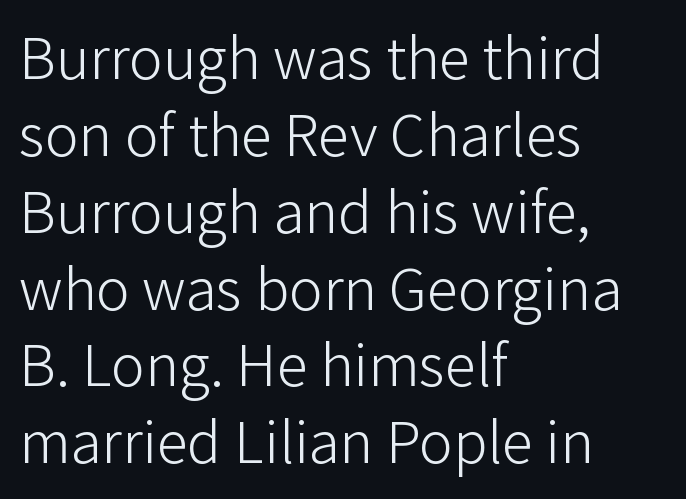
Every row of glyphs begins at an identical x-position on the left. The passage shown is not underscored anywhere. In terms of posture, this sample is upright. Note: no serifs on the glyphs. Think of a printed novel: that variable character pitch is what you see here. The type is set solid horizontally, with unmodified tracking.
